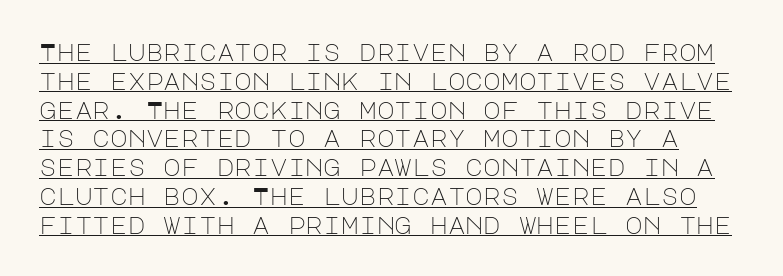
A typographer would call this underscored text. These lines keep a tight, regular rhythm from letter to letter. No italicization has been applied; the sample stays upright. No letter is thick-stroked: the sample isn't bold.
